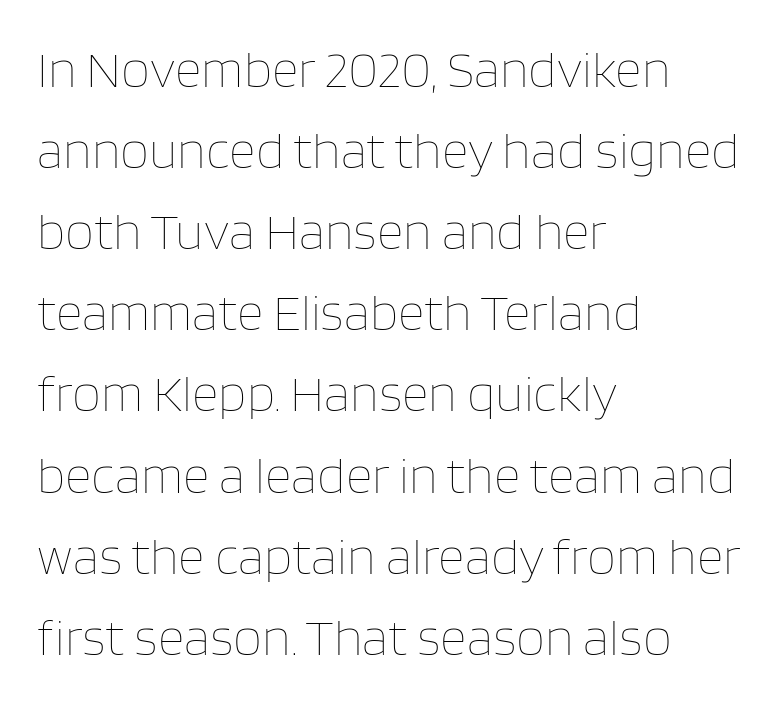
Q: Is the text bold? A: No.
Q: Is the text italic (slanted)? A: No, it is upright.
Q: Is the text underlined? A: No.
Q: How is the paragraph aligned? A: Left-aligned.
Q: Is the spacing between letters normal or unusually wide? A: Normal.
Q: Is the spacing between lines tight, normal or loose? A: Normal.
Q: Width (condensed, normal, or wide)? A: Normal.
Q: Stroke contrast? A: Low.
Q: x-height? A: Large.
Q: Monospaced? A: No.
